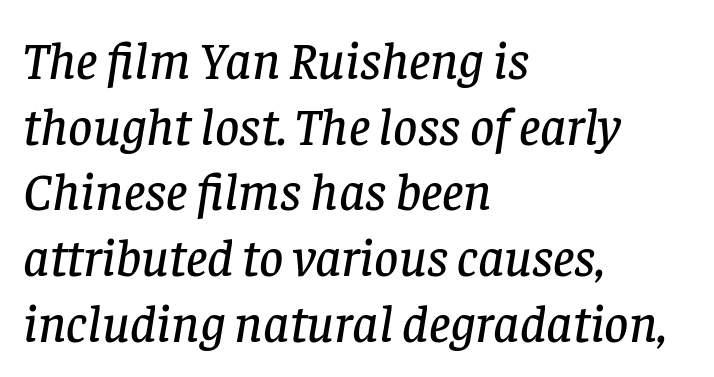
The image shows 53 px serif type, italic (leaning right); set left-aligned, line spacing 1.24x, normal letter spacing, not underlined; low stroke contrast and a large x-height.
